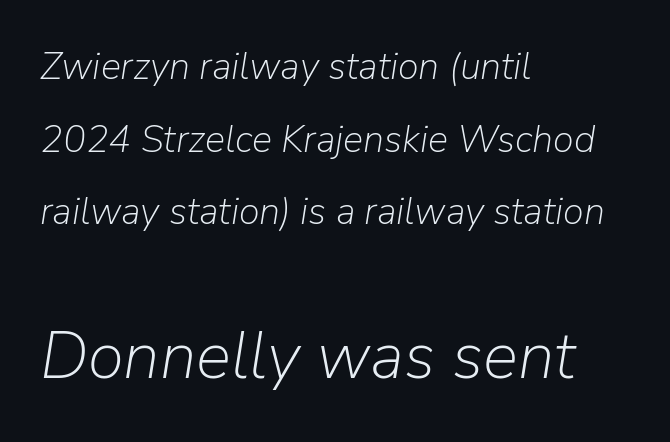
{"italic": "yes", "lean": "right", "slant_degrees": 9, "bold": "no", "weight": "light", "width": "normal", "stroke_contrast": "low", "x_height": "medium", "monospaced": "no", "underline": "no", "align": "left", "line_spacing": "loose", "line_spacing_ratio": 1.91, "letter_spacing": "normal", "letter_spacing_em": 0.0, "larger_block": "second", "size_ratio": 1.74, "glyph_px": 66}
